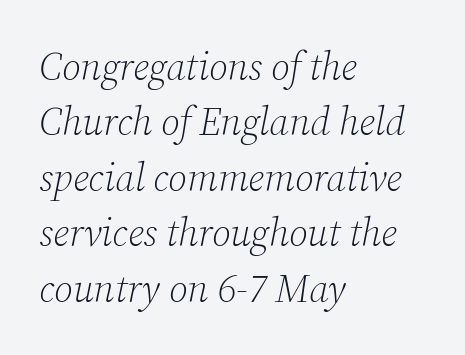
The glyphs in this specimen are seriffed. Is this a fixed-width face? No — the glyphs have proportional, varying widths. Standard letterfit; no display-style spreading of the glyphs. The leading is moderate, giving the passage an even texture. It's the slanting kind of type. The string is rendered with underlining switched off.
